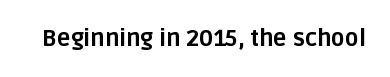
{"italic": "no", "bold": "yes", "underline": "no", "letter_spacing": "normal", "letter_spacing_em": 0.0, "glyph_px": 23}
